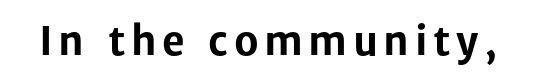
Any mark beneath the type? The region is blank. The type family on display is of the sans-serif kind. The rendering uses natural spacing where letterforms have individual widths. I'd describe the lettering as bold — thick and assertive.
